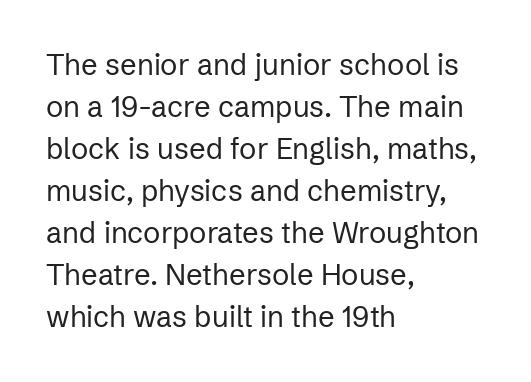
{"serif": "no", "italic": "no", "bold": "no", "weight": "regular", "width": "normal", "stroke_contrast": "low", "x_height": "medium", "monospaced": "no", "underline": "no", "align": "left", "line_spacing": "normal", "line_spacing_ratio": 1.45, "letter_spacing": "normal", "letter_spacing_em": 0.0, "glyph_px": 29}
